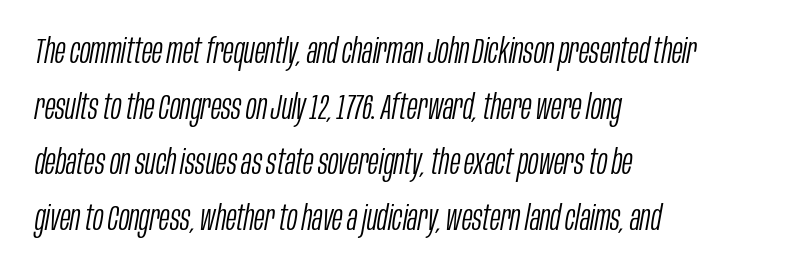
The image shows 35 px light, condensed type, italic (leaning right); set left-aligned, normal line spacing (1.59x), normal letter spacing, not underlined; low stroke contrast and a large x-height.
